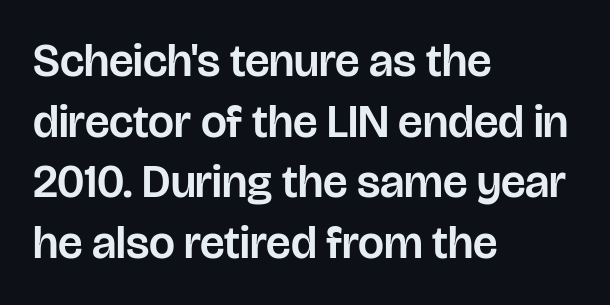
The image shows 46 px sans-serif type, upright; set left-aligned, normal line spacing (1.32x), normal letter spacing, not underlined; low stroke contrast and a large x-height.
